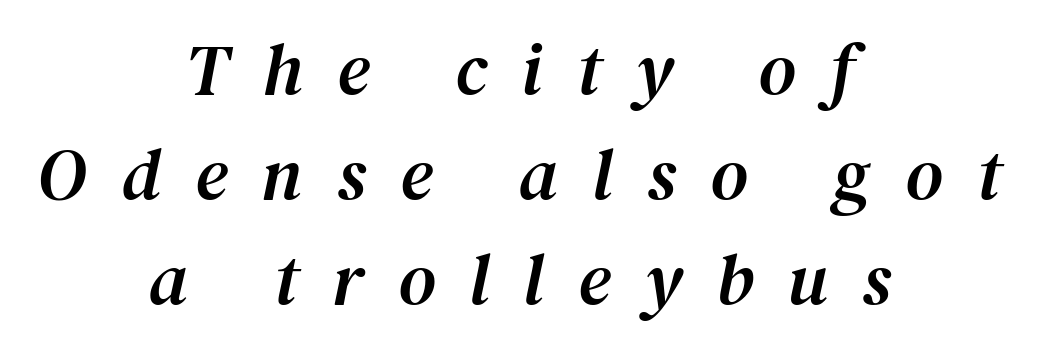
One-word summary of the alignment: center. In terms of leading, this rendering sits right in the middle. The passage shown is typed in a proportional face where columns would drift. The zone under the glyphs is completely vacant. Tracking value appears strongly positive — letters spread wide.
